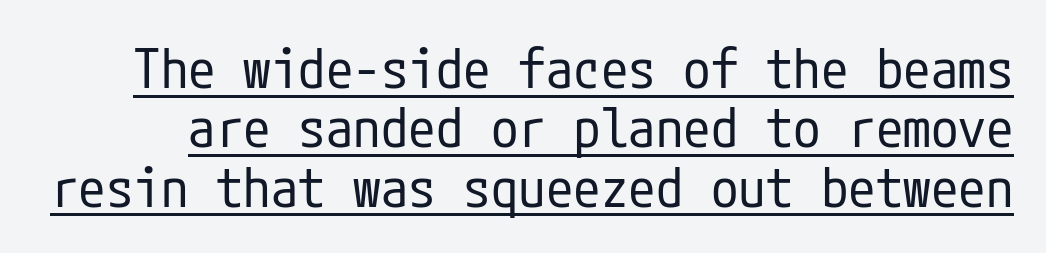
The text was rendered using a sans face with plain stroke endings. Reading down the column, the eye jumps only a short way to each next line. It's the straight-up-and-down kind of type. Stems and bowls with no extra thickness — not bold. Check the space under the baseline: a stroke is drawn there.
